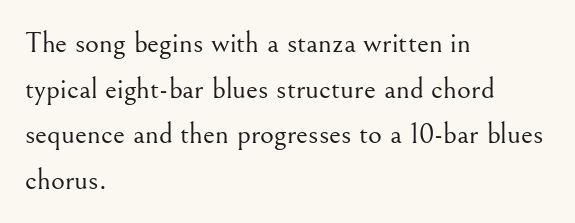
{"serif": "yes", "italic": "no", "bold": "no", "weight": "light", "width": "normal", "stroke_contrast": "medium", "x_height": "small", "monospaced": "no", "underline": "no", "align": "left", "line_spacing": "normal", "line_spacing_ratio": 1.52, "letter_spacing": "normal", "letter_spacing_em": 0.0, "glyph_px": 30}
